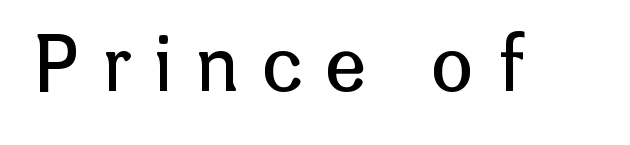
You could only call the tracking loose — the letters float apart. The typography opts for an upright posture over an oblique one. Typographically, this falls in the sans-serif category. Think of a printed novel: that variable character pitch is what you see here. Counters stay open thanks to moderate or lighter strokes. Check under the words: just untouched page.
